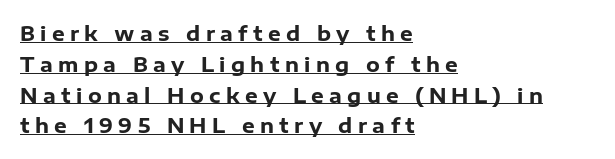
Italic: no, the glyphs are upright roman. Compared with a centered layout, this one pins lines to the left instead. Its strokes are broad and dark, the hallmark of bold type. This sample uses expanded letter spacing, leaving extra air between glyphs. Each new line begins a customary step beneath the previous one.
